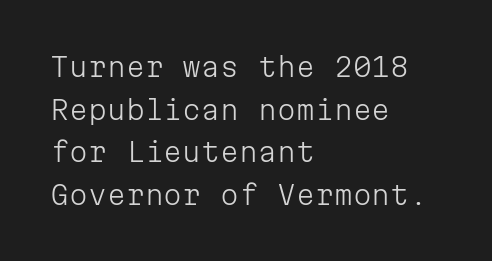
The image shows 27 px text type, upright; set left-aligned, normal line spacing (1.58x), normal letter spacing, not underlined.
